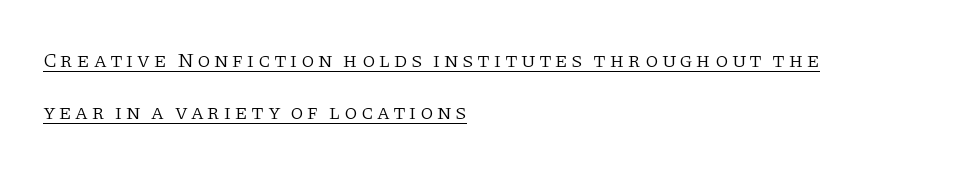
The image shows 21 px text type, upright; set left-aligned, loose line spacing (2.49x), underlined.
